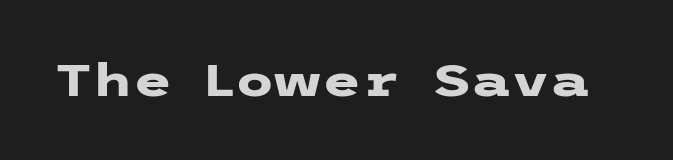
{"serif": "no", "italic": "no", "bold": "yes", "weight": "heavy", "width": "wide", "stroke_contrast": "low", "x_height": "medium", "underline": "no", "letter_spacing": "normal", "letter_spacing_em": 0.0, "glyph_px": 45}
